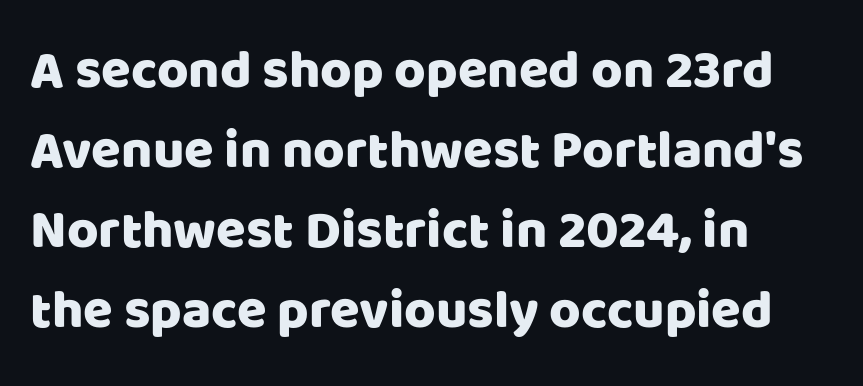
Between one letter and the next there's only the usual sliver of space. The text was rendered using a sans face with plain stroke endings. The baseline area is clear. The text block is weighted toward the left margin, trailing off unevenly rightward.
